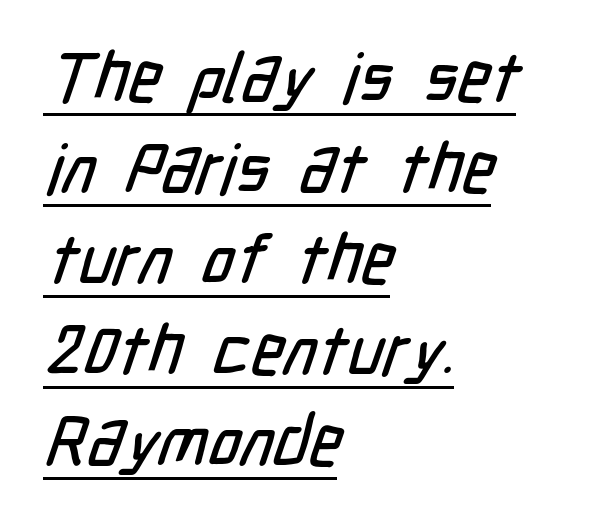
Q: Is the typeface a serif or a sans-serif typeface? A: Sans-serif.
Q: Is the text underlined? A: Yes.
Q: How is the paragraph aligned? A: Left-aligned.
Q: Is the spacing between letters normal or unusually wide? A: Normal.
Q: Is the spacing between lines tight, normal or loose? A: Normal.
Q: Width (condensed, normal, or wide)? A: Condensed.
Q: Stroke contrast? A: Low.
Q: x-height? A: Medium.
Q: Monospaced? A: No.
